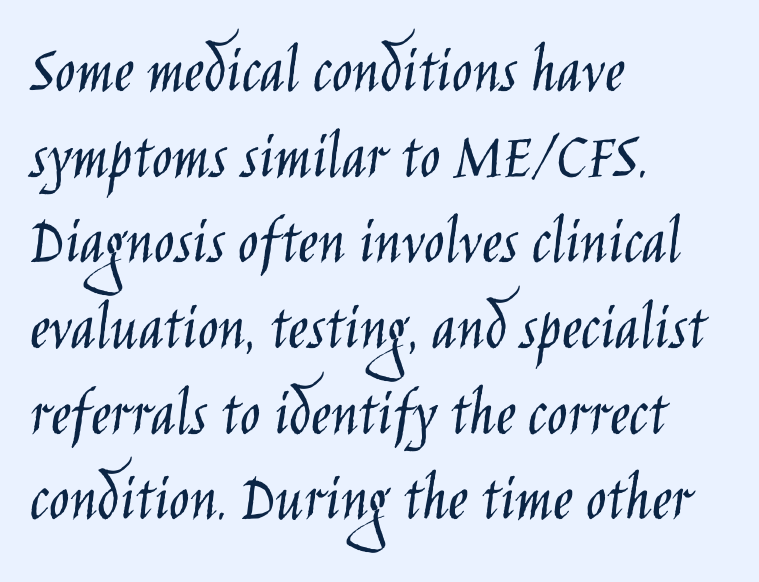
The image shows 68 px light, condensed sans-serif type; set left-aligned, normal line spacing (1.26x), normal letter spacing, not underlined; low stroke contrast and a large x-height.
